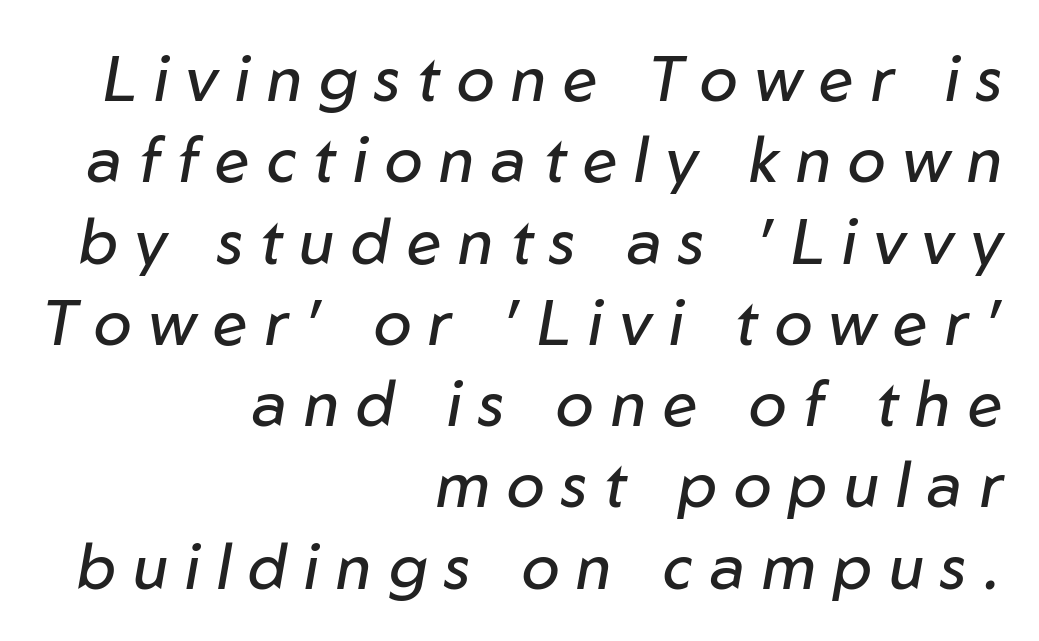
{"italic": "yes", "lean": "right", "slant_degrees": 10, "bold": "no", "weight": "regular", "width": "normal", "stroke_contrast": "low", "x_height": "medium", "monospaced": "no", "underline": "no", "align": "right", "line_spacing": "normal", "line_spacing_ratio": 1.29, "letter_spacing": "wide", "letter_spacing_em": 0.27, "glyph_px": 63}
